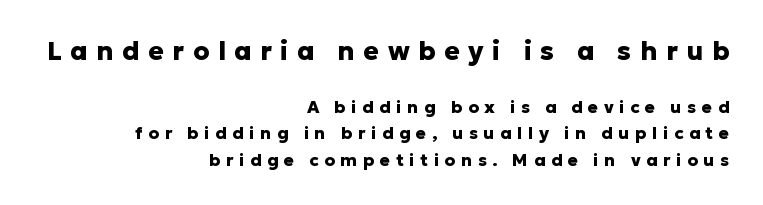
{"italic": "no", "bold": "yes", "underline": "no", "align": "right", "line_spacing": "normal", "line_spacing_ratio": 1.57, "letter_spacing": "wide", "letter_spacing_em": 0.33, "larger_block": "first", "size_ratio": 1.53, "glyph_px": 26}
